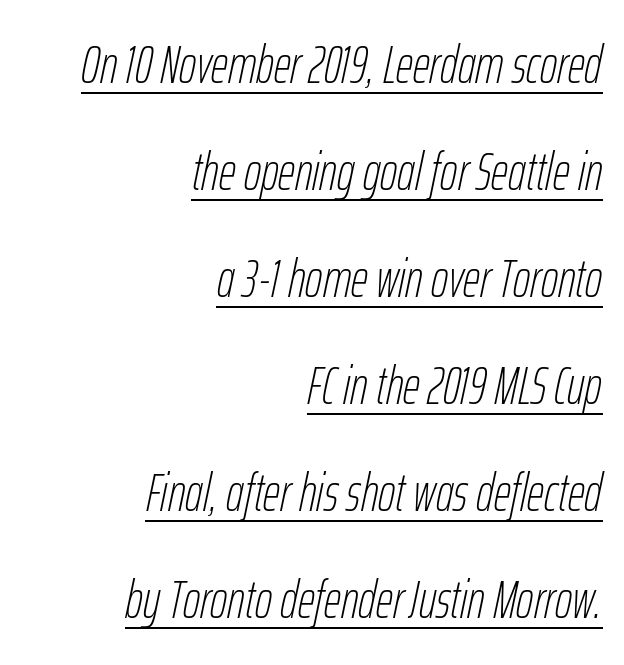
Between one letter and the next there's only the usual sliver of space. Compared with typical paragraphs, the rows here are farther apart. The axis of the letterforms is tilted away from vertical. The rendering uses natural spacing where letterforms have individual widths. Does the copy run flush right? Yes — the right margin is perfectly even. Underlined type.
